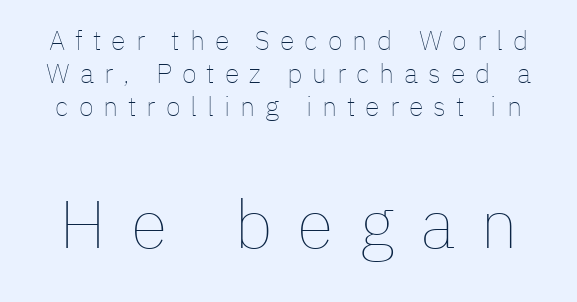
The image shows 68 px thin type, upright; set line spacing 1.23x, unusually wide letter spacing (+0.37 em), not underlined; the second (bottom) block is 2.52x larger; low stroke contrast and a medium x-height.
